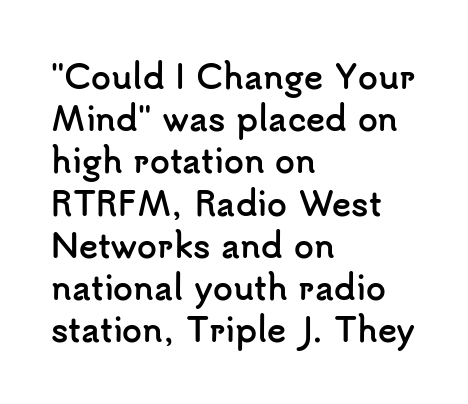
The image shows 32 px semibold sans-serif type, upright; set left-aligned, normal line spacing (1.32x), normal letter spacing, not underlined; low stroke contrast and a small x-height.
